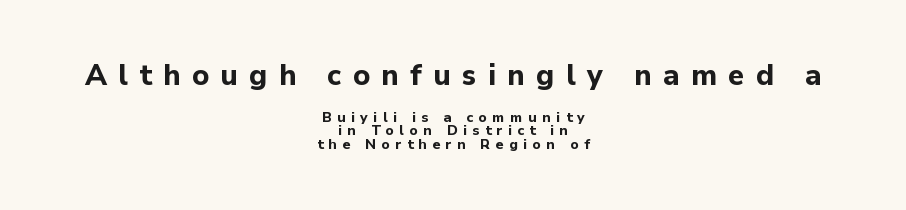
The letters advance in unequal steps, a hallmark of proportional type. This layout puts the oversized block above and the modest block below. Letter spacing: wide. Tall strokes in this sample are plumb rather than angled.
